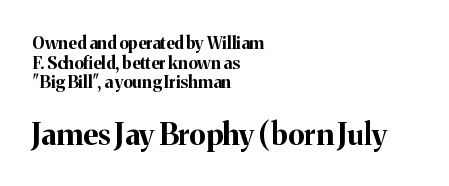
Ordinary non-slanted type is in use. Block two is the big one; block one sits smaller above it. Old-style or modern, the face here clearly has serifs. Stroke thickness is high; the sample reads as a true bold.
